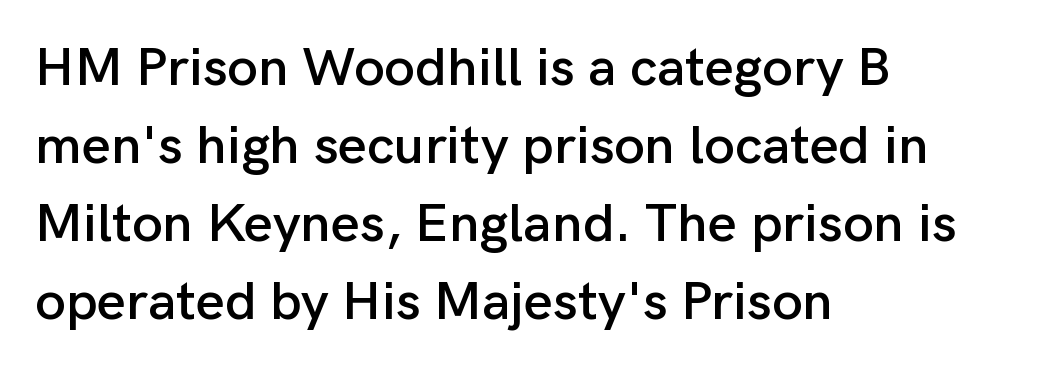
Q: Is the text italic (slanted)? A: No, it is upright.
Q: Is the typeface a serif or a sans-serif typeface? A: Sans-serif.
Q: Is the text underlined? A: No.
Q: How is the paragraph aligned? A: Left-aligned.
Q: Is the spacing between letters normal or unusually wide? A: Normal.
Q: Is the spacing between lines tight, normal or loose? A: Normal.
Q: Width (condensed, normal, or wide)? A: Normal.
Q: Stroke contrast? A: Low.
Q: x-height? A: Medium.
Q: Monospaced? A: No.
